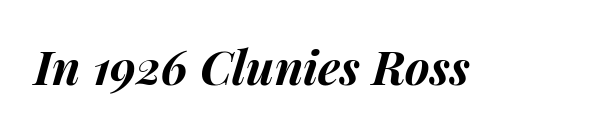
Is this a fixed-width face? No — the glyphs have proportional, varying widths. Strong, thick strokes mark this as bold type. Has an underline been added? It has not. This sample uses an oblique cut, with every glyph tilted off the vertical. Standard letterfit; no display-style spreading of the glyphs.
